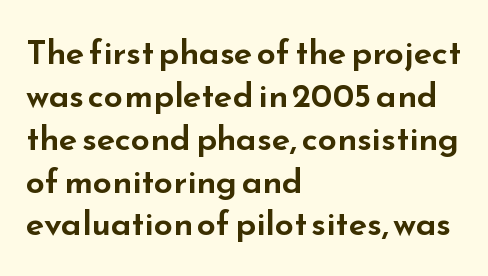
The designer left line spacing at the default. This rendering features lettering with no underline. The text was rendered using a sans face with plain stroke endings. Posture: straight, roman, zero tilt. Think of a printed novel: that variable character pitch is what you see here.
